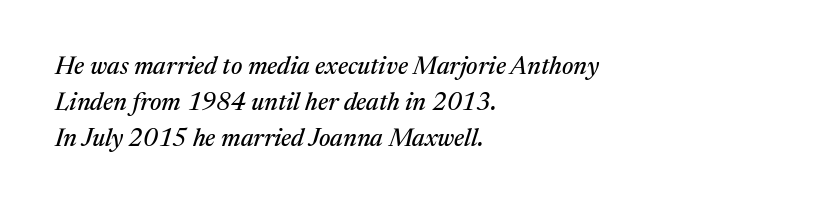
{"italic": "yes", "lean": "right", "slant_degrees": 17, "underline": "no", "align": "left", "line_spacing": "normal", "line_spacing_ratio": 1.45, "letter_spacing": "normal", "letter_spacing_em": 0.0, "glyph_px": 25}
